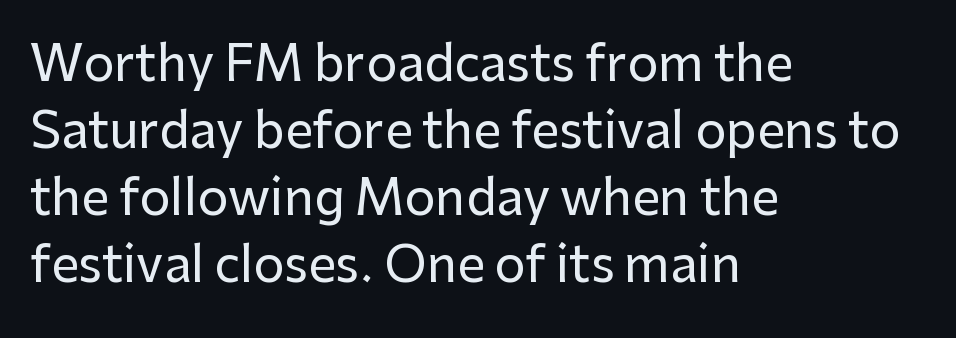
Q: Is the text italic (slanted)? A: No, it is upright.
Q: Is the typeface a serif or a sans-serif typeface? A: Sans-serif.
Q: Is the text underlined? A: No.
Q: How is the paragraph aligned? A: Left-aligned.
Q: Is the spacing between letters normal or unusually wide? A: Normal.
Q: Is the spacing between lines tight, normal or loose? A: Normal.
Q: Width (condensed, normal, or wide)? A: Normal.
Q: Stroke contrast? A: Low.
Q: x-height? A: Medium.
Q: Monospaced? A: No.
